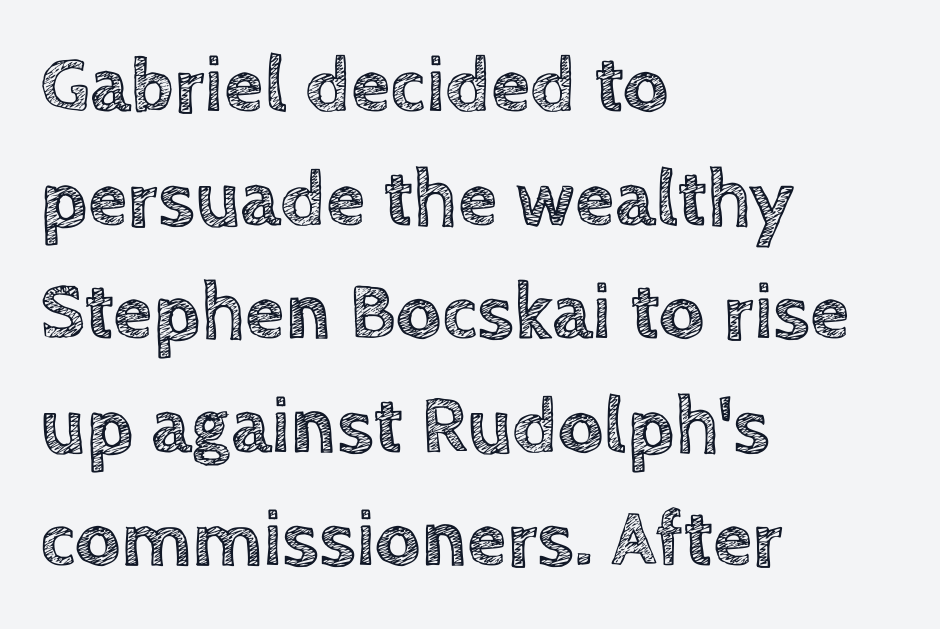
The letters sit at their default tracking, neither squeezed nor spread. The text block is weighted toward the left margin, trailing off unevenly rightward. The rows are spaced the way most documents space them. The axis of the letterforms is exactly vertical. This sample has the flowing, uneven cadence of proportional lettering.
